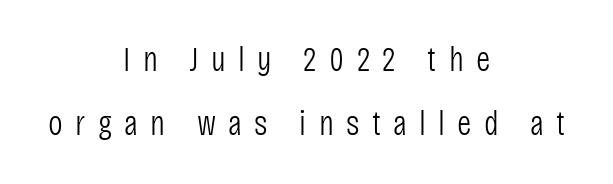
The image shows 35 px light, condensed sans-serif type, upright; set centered, line spacing 1.84x, unusually wide letter spacing (+0.35 em), not underlined; low stroke contrast and a large x-height.
